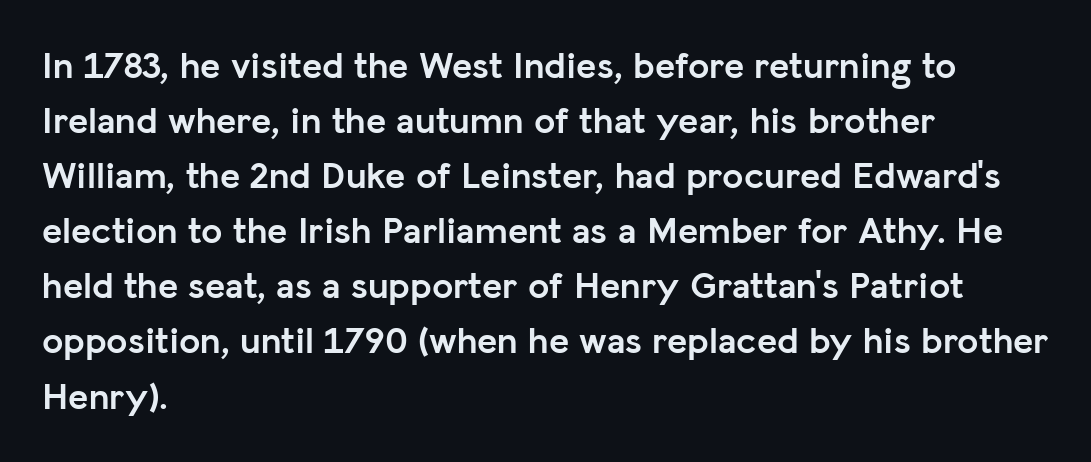
Q: Is the text bold? A: Yes.
Q: Is the text italic (slanted)? A: No, it is upright.
Q: Is the typeface a serif or a sans-serif typeface? A: Sans-serif.
Q: Is the text underlined? A: No.
Q: How is the paragraph aligned? A: Left-aligned.
Q: Is the spacing between letters normal or unusually wide? A: Normal.
Q: Is the spacing between lines tight, normal or loose? A: Normal.
Q: Width (condensed, normal, or wide)? A: Normal.
Q: Stroke contrast? A: Low.
Q: x-height? A: Medium.
Q: Monospaced? A: No.
